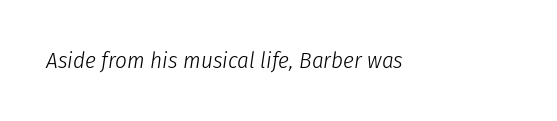
{"italic": "yes", "lean": "right", "slant_degrees": 8, "bold": "no", "underline": "no", "letter_spacing": "normal", "letter_spacing_em": 0.0, "glyph_px": 23}
